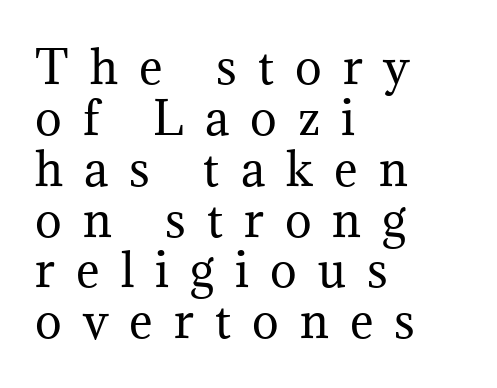
Q: Is the text bold? A: No.
Q: Is the text italic (slanted)? A: No, it is upright.
Q: Is the typeface a serif or a sans-serif typeface? A: Serif.
Q: Is the text underlined? A: No.
Q: How is the paragraph aligned? A: Left-aligned.
Q: Is the spacing between letters normal or unusually wide? A: Unusually wide.
Q: Is the spacing between lines tight, normal or loose? A: Tight.
Q: Width (condensed, normal, or wide)? A: Normal.
Q: Stroke contrast? A: Medium.
Q: x-height? A: Medium.
Q: Monospaced? A: No.
